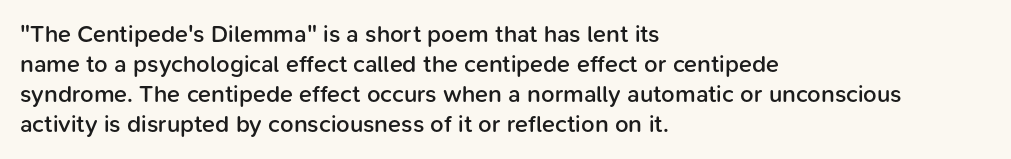
Q: Is the text bold? A: Semi-bold.
Q: Is the text italic (slanted)? A: No, it is upright.
Q: Is the text underlined? A: No.
Q: How is the paragraph aligned? A: Left-aligned.
Q: Is the spacing between letters normal or unusually wide? A: Normal.
Q: Is the spacing between lines tight, normal or loose? A: Normal.
